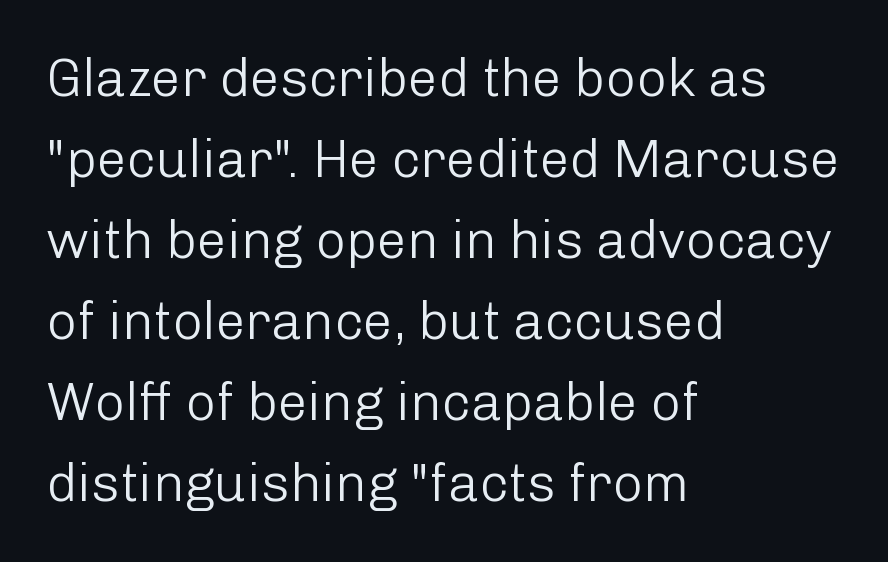
The image shows 53 px light sans-serif type, upright; set left-aligned, normal line spacing (1.53x), normal letter spacing, not underlined; low stroke contrast and a medium x-height.
